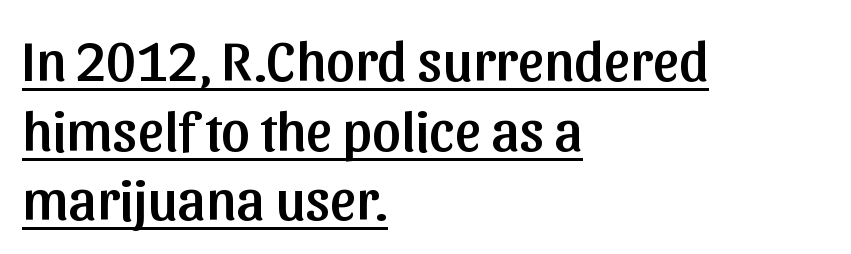
{"serif": "no", "italic": "no", "width": "normal", "stroke_contrast": "low", "x_height": "medium", "monospaced": "no", "underline": "yes", "align": "left", "line_spacing_ratio": 1.22, "letter_spacing": "normal", "letter_spacing_em": 0.0, "glyph_px": 57}
